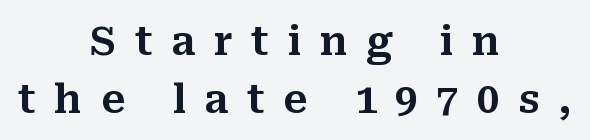
{"serif": "yes", "italic": "no", "width": "normal", "stroke_contrast": "medium", "x_height": "medium", "monospaced": "no", "underline": "no", "align": "center", "line_spacing": "normal", "line_spacing_ratio": 1.44, "letter_spacing": "wide", "letter_spacing_em": 0.46, "glyph_px": 40}
